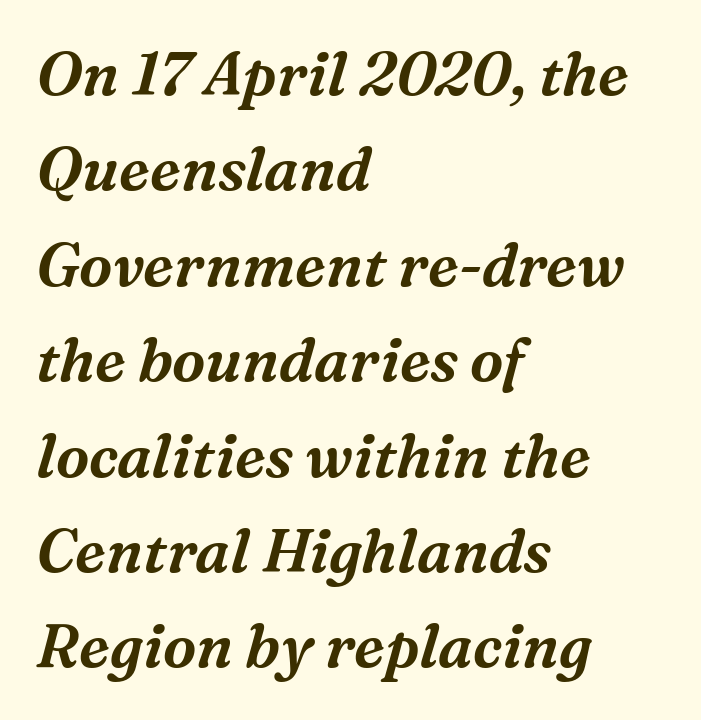
{"serif": "yes", "italic": "yes", "lean": "right", "slant_degrees": 16, "width": "normal", "stroke_contrast": "medium", "x_height": "medium", "monospaced": "no", "underline": "no", "align": "left", "line_spacing": "normal", "line_spacing_ratio": 1.59, "letter_spacing": "normal", "letter_spacing_em": 0.0, "glyph_px": 60}
